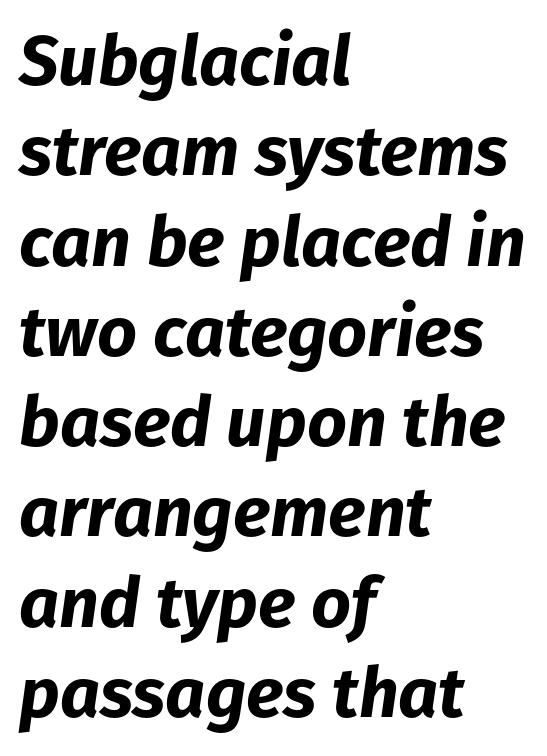
The image shows 70 px bold type, italic (leaning right); set left-aligned, normal line spacing (1.29x), normal letter spacing, not underlined; low stroke contrast and a medium x-height.
